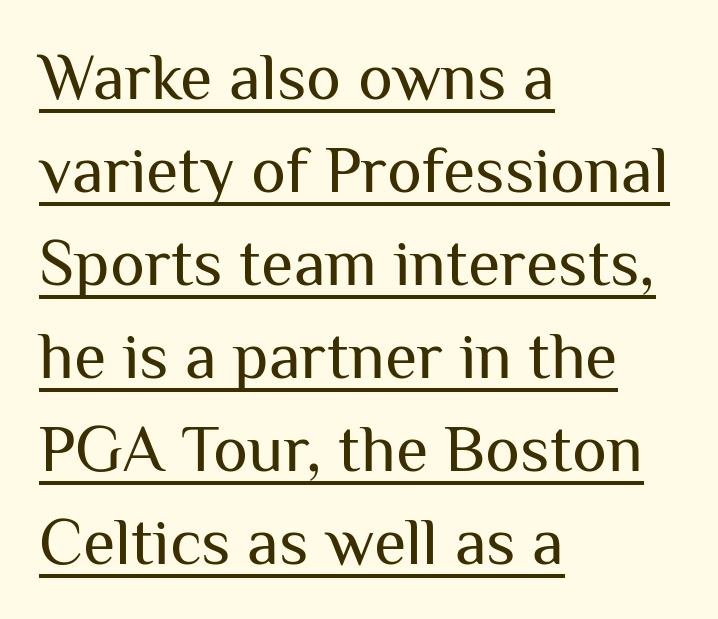
The image shows 66 px regular-weight sans-serif type, upright; set left-aligned, normal line spacing (1.41x), normal letter spacing, underlined; medium stroke contrast and a medium x-height.
